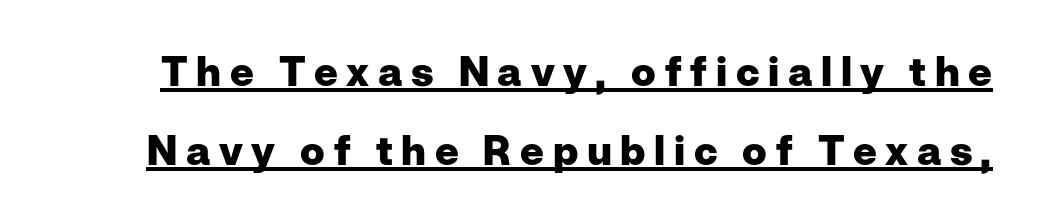
{"serif": "no", "italic": "no", "bold": "yes", "weight": "heavy", "width": "normal", "stroke_contrast": "low", "x_height": "medium", "monospaced": "no", "underline": "yes", "line_spacing": "loose", "line_spacing_ratio": 1.92, "letter_spacing": "wide", "letter_spacing_em": 0.21, "glyph_px": 41}
